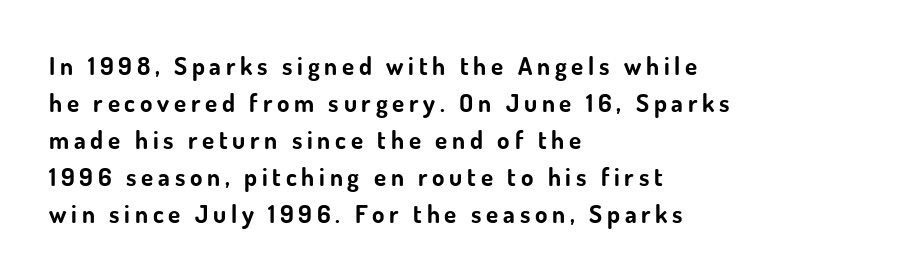
Q: Is the text bold? A: Yes.
Q: Is the text italic (slanted)? A: No, it is upright.
Q: Is the text underlined? A: No.
Q: How is the paragraph aligned? A: Left-aligned.
Q: Is the spacing between lines tight, normal or loose? A: Normal.
